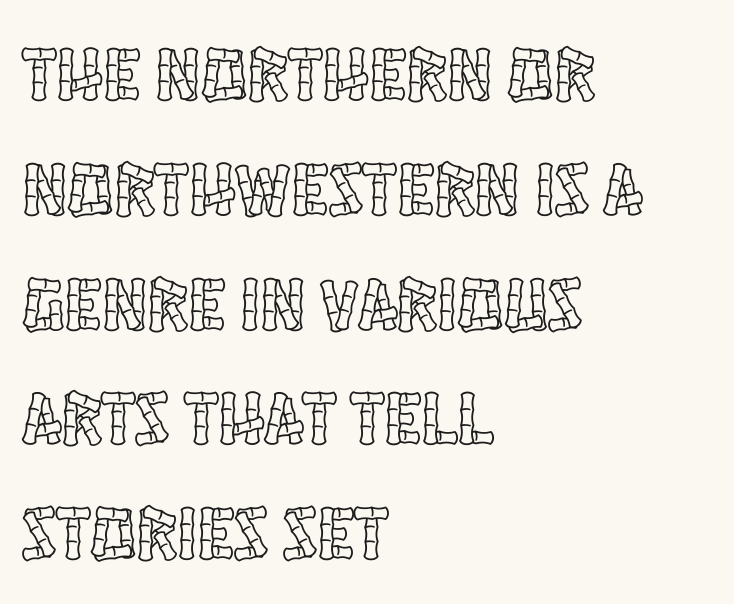
Q: Is the text italic (slanted)? A: No, it is upright.
Q: Is the text underlined? A: No.
Q: How is the paragraph aligned? A: Left-aligned.
Q: Is the spacing between letters normal or unusually wide? A: Normal.
Q: Is the spacing between lines tight, normal or loose? A: Normal.
Q: Width (condensed, normal, or wide)? A: Condensed.
Q: x-height? A: Large.
Q: Monospaced? A: No.
